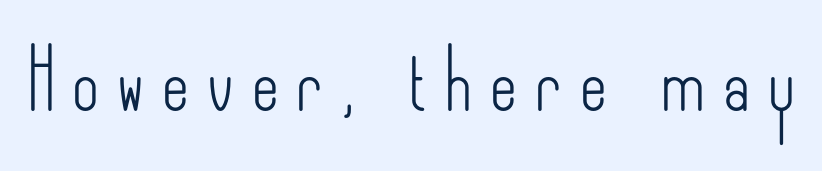
{"serif": "no", "italic": "no", "bold": "no", "weight": "light", "width": "condensed", "stroke_contrast": "low", "x_height": "small", "monospaced": "no", "underline": "no", "letter_spacing": "wide", "letter_spacing_em": 0.31, "glyph_px": 58}
